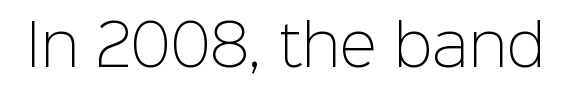
Each letter keeps its own natural width here, so spacing adapts to shape. Type style note: lacks serifs. Designer's note — italics off, roman on. This rendering leaves character spacing at its baseline value. The letters look calm and open, with moderate or lighter stems.
